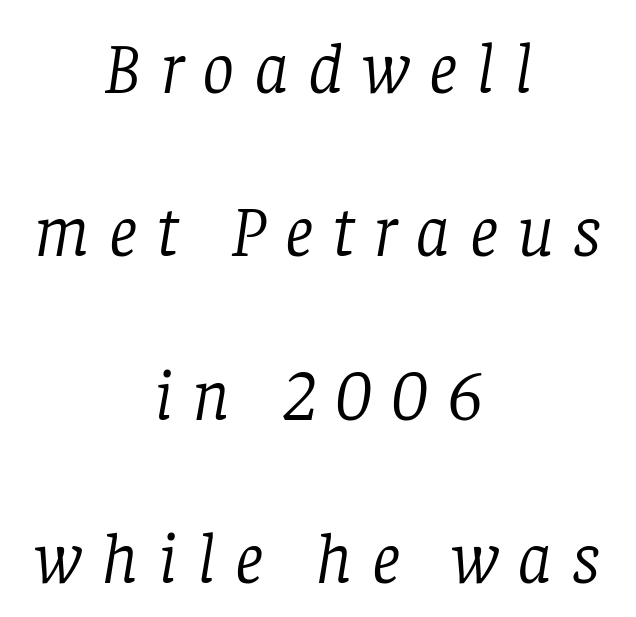
Q: Is the text bold? A: No.
Q: Is the text italic (slanted)? A: Yes, it leans right by about 8 degrees.
Q: Is the typeface a serif or a sans-serif typeface? A: Serif.
Q: Is the text underlined? A: No.
Q: How is the paragraph aligned? A: Centered.
Q: Is the spacing between letters normal or unusually wide? A: Unusually wide.
Q: Is the spacing between lines tight, normal or loose? A: Loose.
Q: Width (condensed, normal, or wide)? A: Normal.
Q: Stroke contrast? A: Low.
Q: x-height? A: Large.
Q: Monospaced? A: No.
